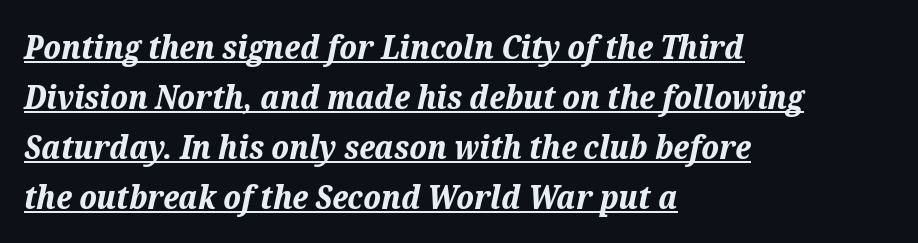
The vertical gap from one line to the next is medium. The string is rendered with underlining switched on. Designer's note — italics engaged. Bold? Absolutely — the strokes are thick and heavy.
